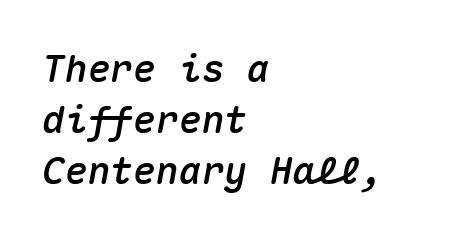
Q: Is the text italic (slanted)? A: Yes, it leans right by about 10 degrees.
Q: Is the text underlined? A: No.
Q: How is the paragraph aligned? A: Left-aligned.
Q: Is the spacing between letters normal or unusually wide? A: Normal.
Q: Is the spacing between lines tight, normal or loose? A: Normal.
Q: Width (condensed, normal, or wide)? A: Normal.
Q: Stroke contrast? A: Medium.
Q: x-height? A: Medium.
Q: Monospaced? A: Yes.
